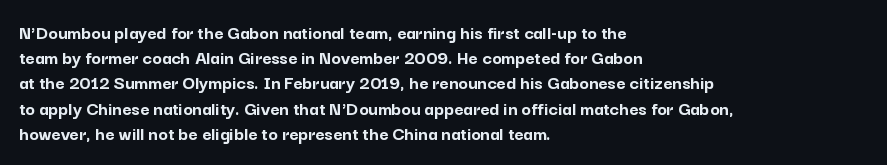
Q: Is the text bold? A: Yes.
Q: Is the text italic (slanted)? A: No, it is upright.
Q: Is the text underlined? A: No.
Q: How is the paragraph aligned? A: Left-aligned.
Q: Is the spacing between letters normal or unusually wide? A: Normal.
Q: Is the spacing between lines tight, normal or loose? A: Normal.
